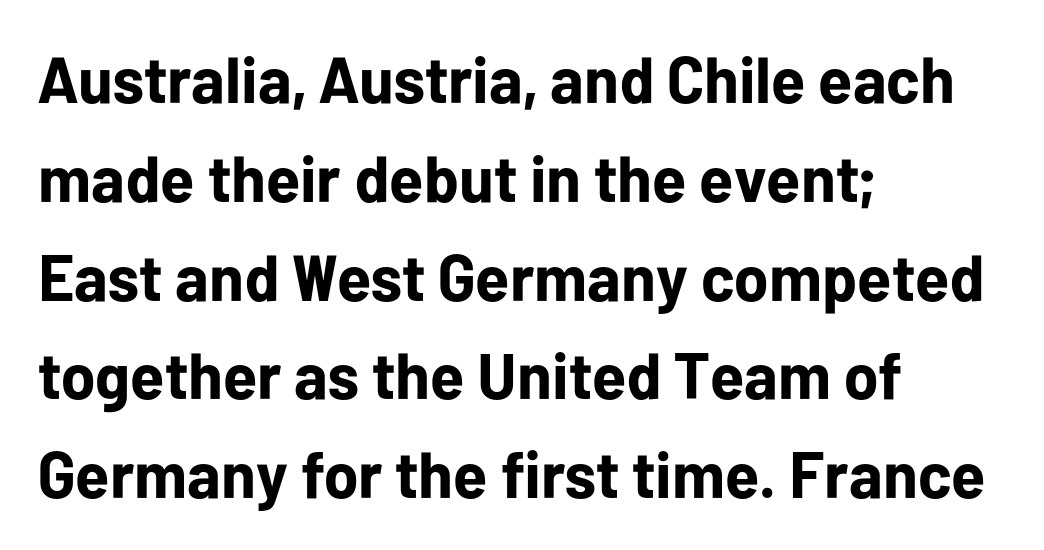
Q: Is the text bold? A: Yes.
Q: Is the text italic (slanted)? A: No, it is upright.
Q: Is the typeface a serif or a sans-serif typeface? A: Sans-serif.
Q: Is the text underlined? A: No.
Q: How is the paragraph aligned? A: Left-aligned.
Q: Is the spacing between letters normal or unusually wide? A: Normal.
Q: Is the spacing between lines tight, normal or loose? A: Normal.
Q: Width (condensed, normal, or wide)? A: Normal.
Q: Stroke contrast? A: Low.
Q: x-height? A: Medium.
Q: Monospaced? A: No.
